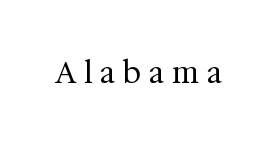
The image shows 29 px regular-weight serif type, upright; set unusually wide letter spacing (+0.29 em), not underlined; medium stroke contrast and a medium x-height.
